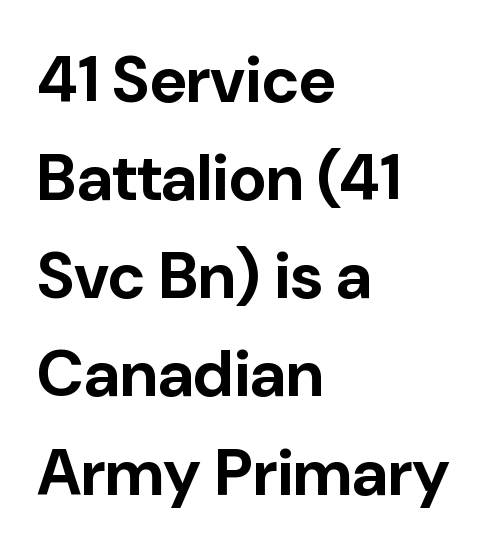
Every letter is thick-stroked: bold, no question. These lines are composed in type without serifs. Students, observe: this is what conventionally led text looks like. Italic: no, the glyphs are upright roman. Just letters on the line, the space beneath them empty.
